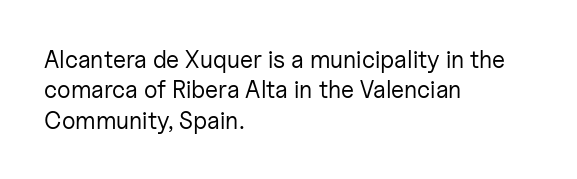
The image shows 24 px text type, upright; set left-aligned, normal line spacing (1.27x), normal letter spacing, not underlined.
